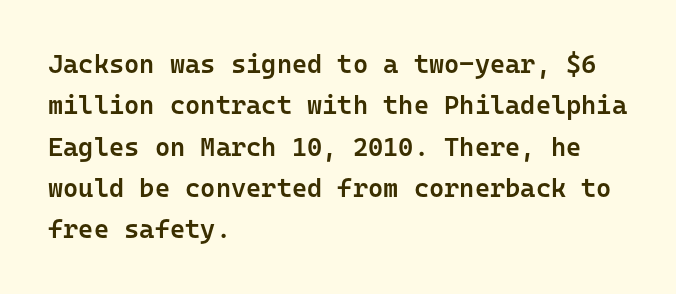
{"italic": "no", "bold": "semi", "underline": "no", "align": "left", "line_spacing": "normal", "line_spacing_ratio": 1.59, "letter_spacing": "normal", "letter_spacing_em": 0.0, "glyph_px": 26}
